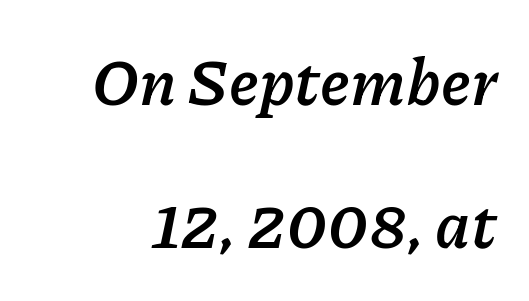
The image shows 65 px semibold type, italic (leaning right); set loose line spacing (2.2x), normal letter spacing, not underlined; low stroke contrast and a medium x-height.
